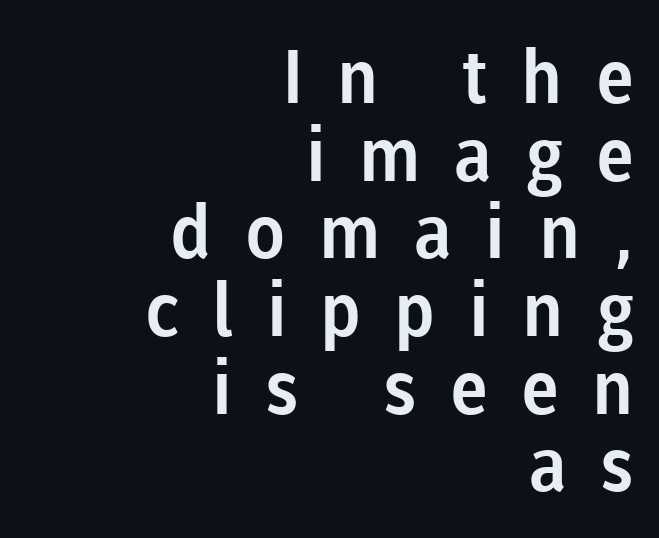
{"serif": "no", "italic": "no", "width": "normal", "stroke_contrast": "low", "x_height": "medium", "monospaced": "no", "underline": "no", "align": "right", "line_spacing": "tight", "line_spacing_ratio": 1.05, "letter_spacing": "wide", "letter_spacing_em": 0.45, "glyph_px": 74}
